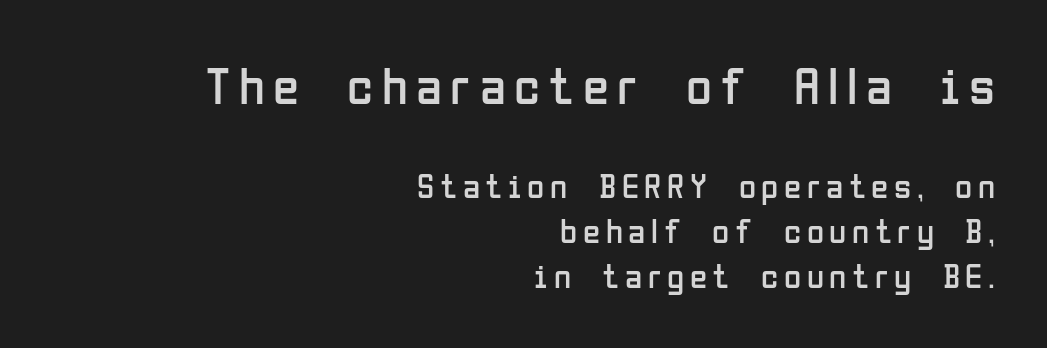
{"serif": "no", "italic": "no", "bold": "no", "weight": "regular", "width": "condensed", "stroke_contrast": "low", "x_height": "medium", "monospaced": "no", "underline": "no", "align": "right", "line_spacing": "normal", "line_spacing_ratio": 1.29, "larger_block": "first", "size_ratio": 1.51, "glyph_px": 53}
